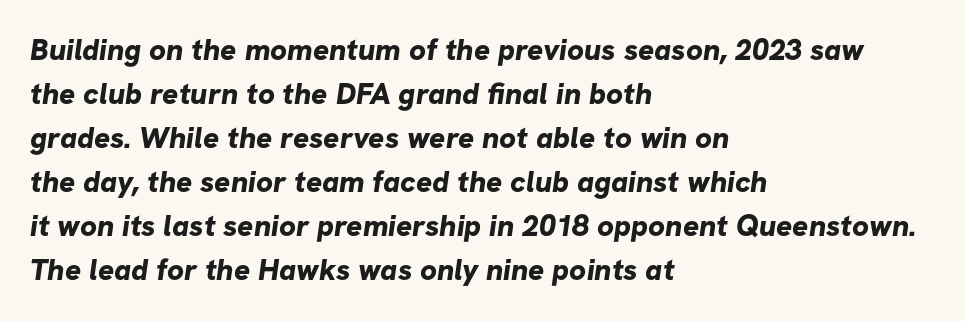
{"serif": "no", "bold": "yes", "weight": "bold", "width": "normal", "stroke_contrast": "low", "x_height": "medium", "monospaced": "no", "underline": "no", "align": "left", "line_spacing": "normal", "line_spacing_ratio": 1.47, "letter_spacing": "normal", "letter_spacing_em": 0.0, "glyph_px": 30}
